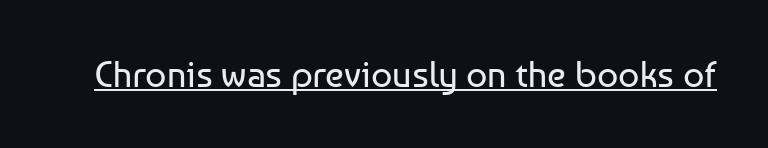
The typography opts for an upright posture over an oblique one. Words appear dense and cohesive because spacing is normal. The passage shown is underscored from start to finish. This is sans-serif lettering, the kind often seen on screens and signage. The rendering uses natural spacing where letterforms have individual widths. Stroke thickness stays within the range of a standard reading face or lighter.
